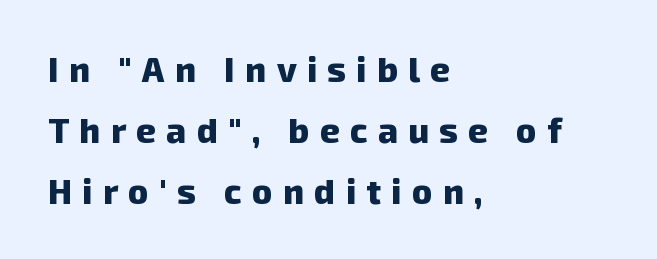
Q: Is the text bold? A: Yes.
Q: Is the typeface a serif or a sans-serif typeface? A: Sans-serif.
Q: Is the text underlined? A: No.
Q: How is the paragraph aligned? A: Left-aligned.
Q: Is the spacing between letters normal or unusually wide? A: Unusually wide.
Q: Width (condensed, normal, or wide)? A: Normal.
Q: Stroke contrast? A: Low.
Q: x-height? A: Medium.
Q: Monospaced? A: No.
